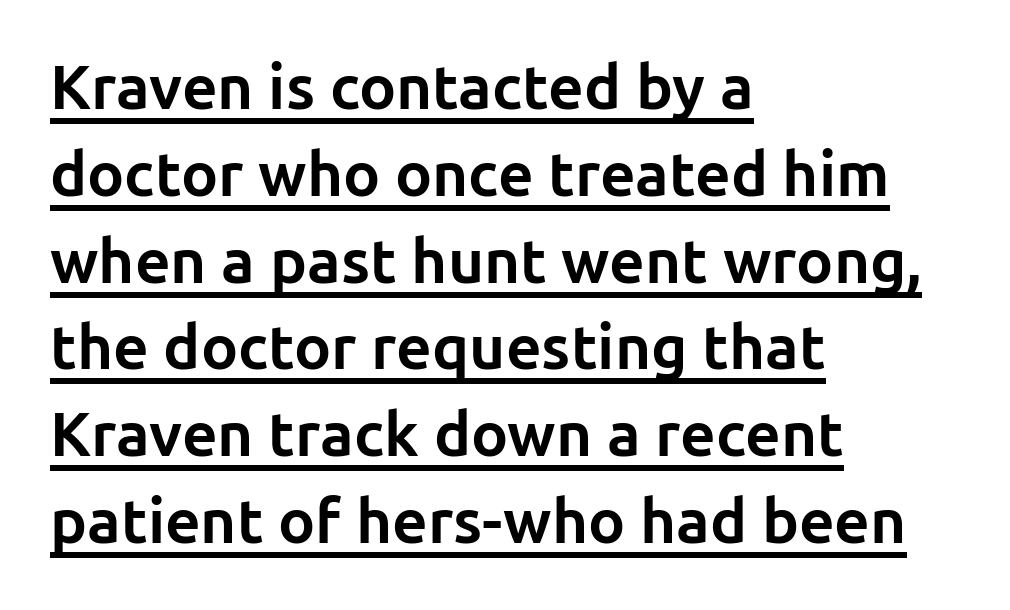
The image shows 62 px bold sans-serif type, upright; set left-aligned, normal line spacing (1.4x), normal letter spacing, underlined; low stroke contrast and a medium x-height.
